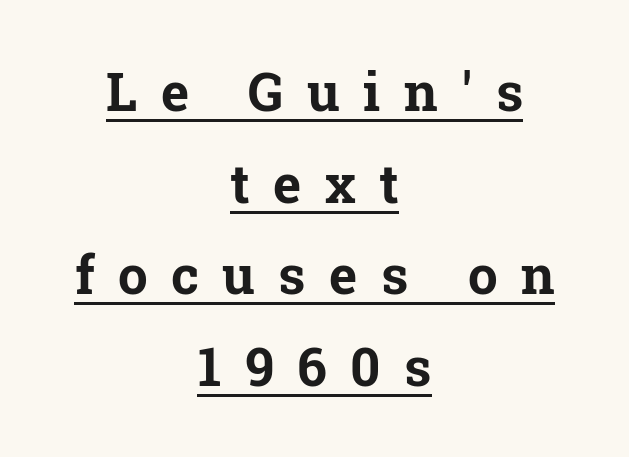
{"serif": "yes", "italic": "no", "bold": "yes", "weight": "bold", "width": "normal", "stroke_contrast": "low", "x_height": "medium", "monospaced": "no", "underline": "yes", "align": "center", "line_spacing_ratio": 1.73, "letter_spacing": "wide", "letter_spacing_em": 0.44, "glyph_px": 53}
